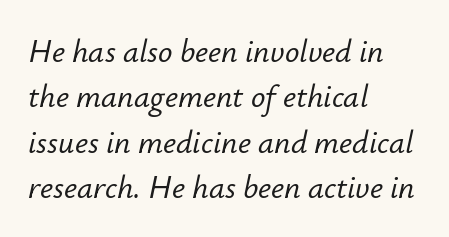
{"italic": "yes", "lean": "right", "slant_degrees": 12, "width": "normal", "stroke_contrast": "low", "x_height": "small", "monospaced": "no", "underline": "no", "align": "left", "line_spacing": "normal", "line_spacing_ratio": 1.42, "letter_spacing": "normal", "letter_spacing_em": 0.0, "glyph_px": 32}
